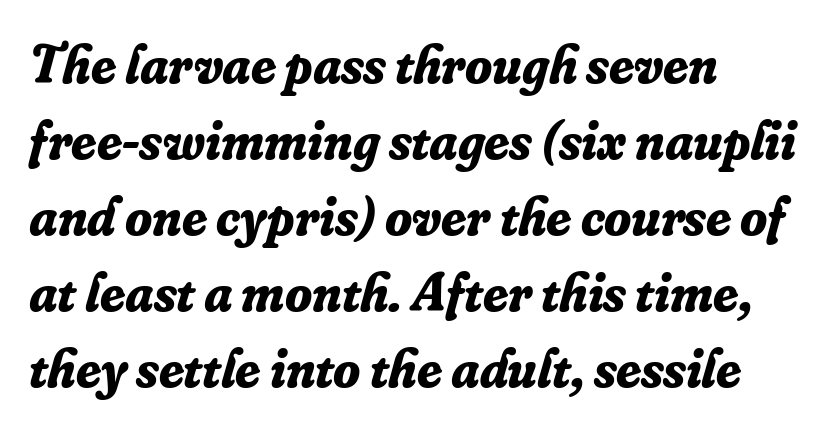
The image shows 55 px bold serif type, italic (leaning right); set left-aligned, normal line spacing (1.38x), normal letter spacing, not underlined; low stroke contrast and a small x-height.
